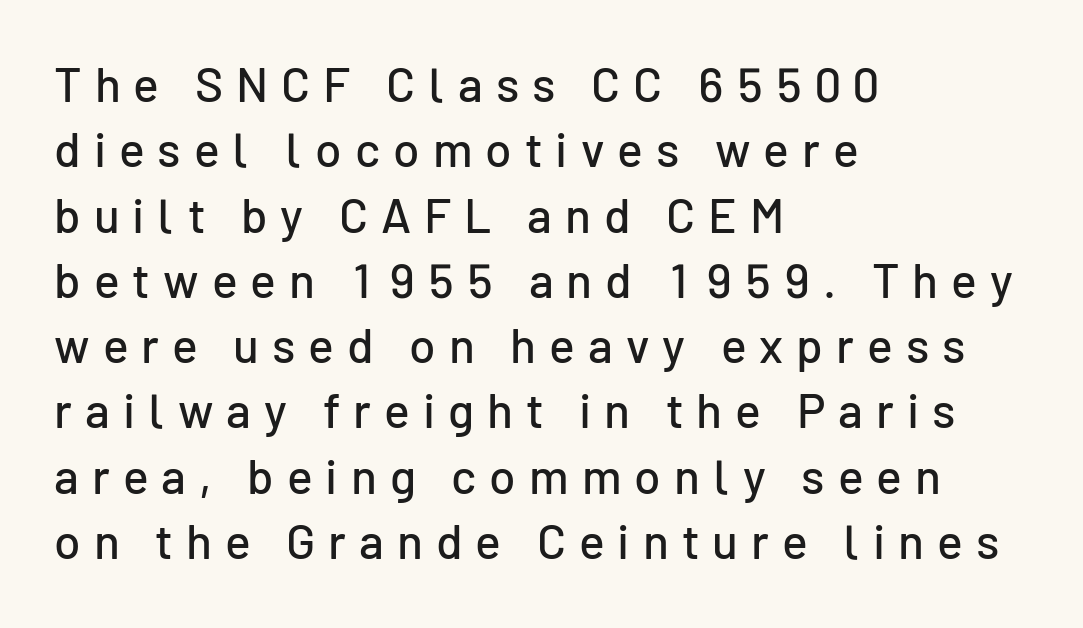
A clean baseline with only descenders dipping below it. Horizontal bands of white between lines are of average thickness. The paragraph has a hard left edge and a soft right edge. A typesetter would call this proportional, since set widths differ per character.
